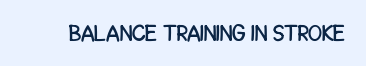
Each word holds together tightly as a unit, with standard inter-letter gaps. Posture: upright roman. The specimen omits any rule beneath the text block's lines.
